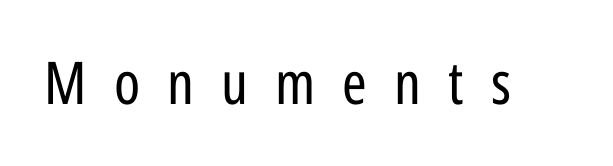
Q: Is the text bold? A: No.
Q: Is the text italic (slanted)? A: No, it is upright.
Q: Is the typeface a serif or a sans-serif typeface? A: Sans-serif.
Q: Is the text underlined? A: No.
Q: Is the spacing between letters normal or unusually wide? A: Unusually wide.
Q: Width (condensed, normal, or wide)? A: Condensed.
Q: Stroke contrast? A: Low.
Q: x-height? A: Medium.
Q: Monospaced? A: No.
